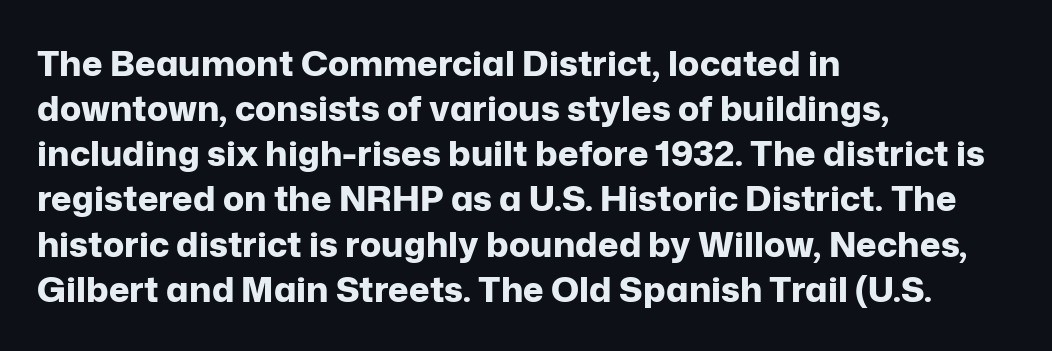
The image shows 35 px bold sans-serif type, upright; set left-aligned, normal line spacing (1.29x), normal letter spacing, not underlined; low stroke contrast and a medium x-height.
